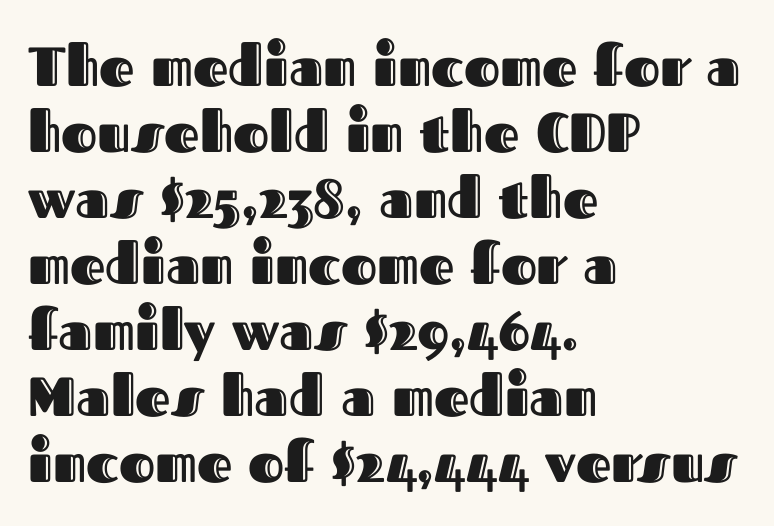
Q: Is the text italic (slanted)? A: No, it is upright.
Q: Is the text underlined? A: No.
Q: How is the paragraph aligned? A: Left-aligned.
Q: Is the spacing between letters normal or unusually wide? A: Normal.
Q: Width (condensed, normal, or wide)? A: Normal.
Q: x-height? A: Medium.
Q: Monospaced? A: No.
